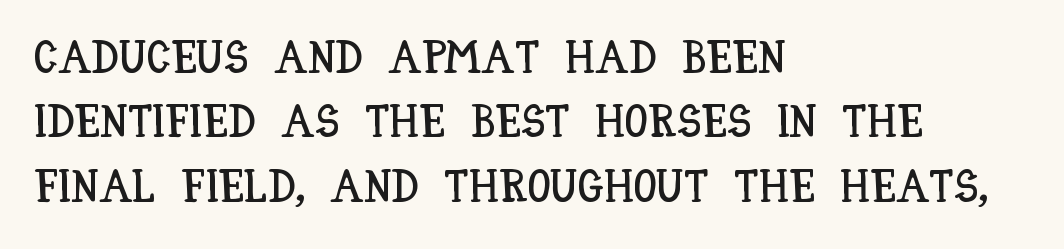
Q: Is the text italic (slanted)? A: No, it is upright.
Q: Is the text underlined? A: No.
Q: How is the paragraph aligned? A: Left-aligned.
Q: Is the spacing between letters normal or unusually wide? A: Normal.
Q: Is the spacing between lines tight, normal or loose? A: Normal.
Q: Width (condensed, normal, or wide)? A: Condensed.
Q: Stroke contrast? A: Low.
Q: x-height? A: Large.
Q: Monospaced? A: No.
